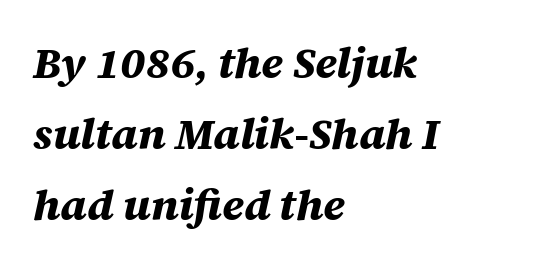
{"italic": "yes", "lean": "right", "slant_degrees": 12, "bold": "yes", "weight": "bold", "width": "normal", "stroke_contrast": "medium", "x_height": "large", "monospaced": "no", "underline": "no", "align": "left", "line_spacing": "normal", "line_spacing_ratio": 1.65, "letter_spacing": "normal", "letter_spacing_em": 0.0, "glyph_px": 43}
